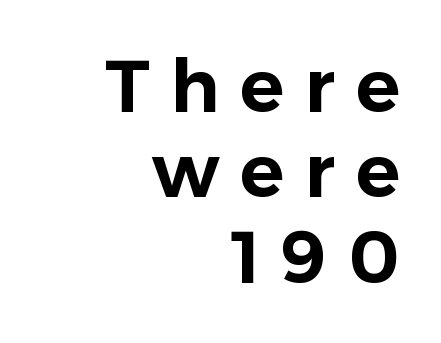
The image shows 73 px sans-serif type, upright; set right-aligned, line spacing 1.17x, unusually wide letter spacing (+0.29 em), not underlined; low stroke contrast and a medium x-height.
